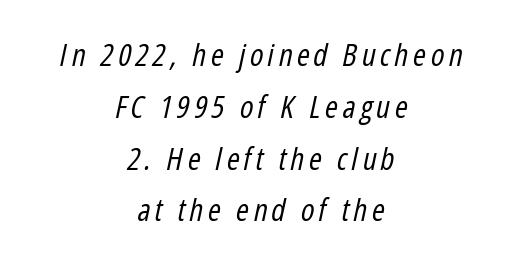
The image shows 31 px regular-weight, condensed type, italic (leaning right); set centered, normal line spacing (1.67x), not underlined; low stroke contrast and a medium x-height.
